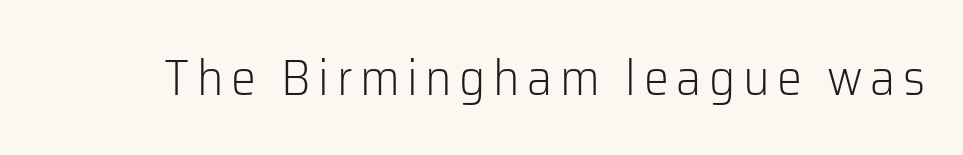
The image shows 50 px light sans-serif type, upright; set not underlined; low stroke contrast and a medium x-height.
